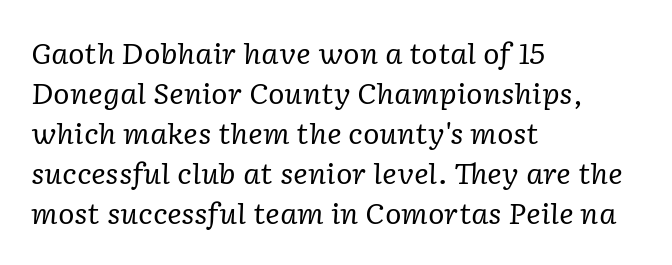
The image shows 28 px regular-weight serif type, italic (leaning right); set left-aligned, normal line spacing (1.43x), normal letter spacing, not underlined; low stroke contrast and a medium x-height.
